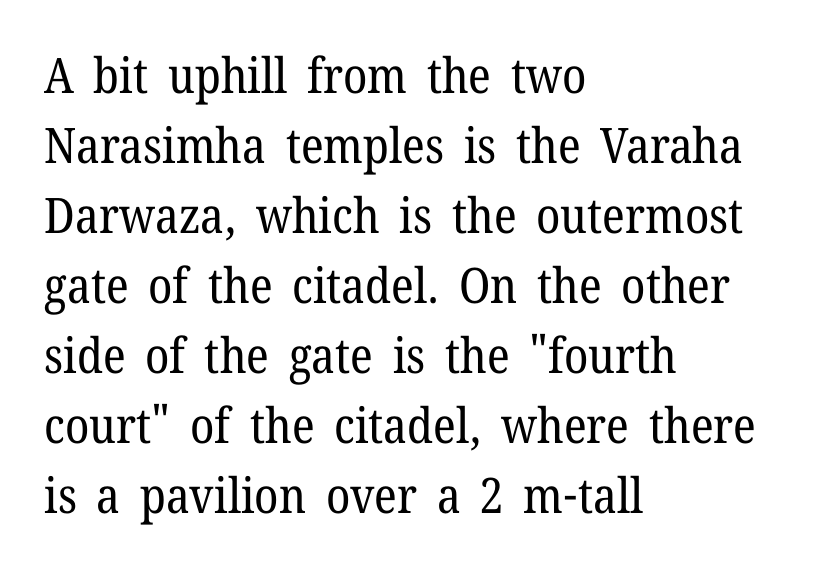
{"serif": "yes", "italic": "no", "bold": "no", "weight": "regular", "width": "normal", "stroke_contrast": "low", "x_height": "medium", "monospaced": "no", "underline": "no", "align": "left", "line_spacing": "normal", "line_spacing_ratio": 1.43, "letter_spacing": "normal", "letter_spacing_em": 0.0, "glyph_px": 49}
